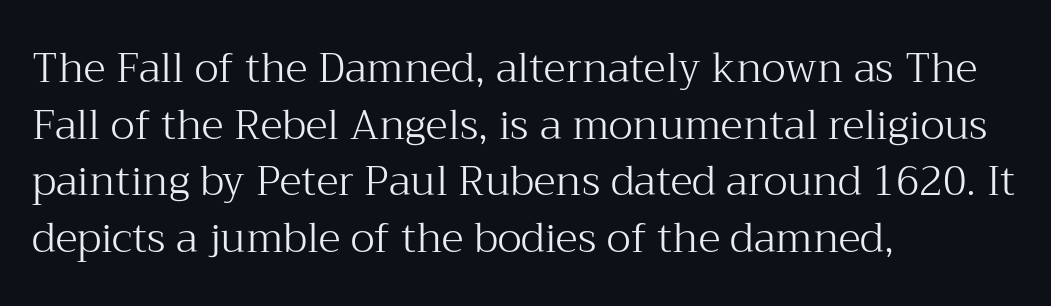
{"serif": "yes", "italic": "no", "bold": "no", "weight": "light", "width": "normal", "stroke_contrast": "medium", "x_height": "medium", "monospaced": "no", "underline": "no", "align": "left", "line_spacing": "normal", "line_spacing_ratio": 1.38, "letter_spacing": "normal", "letter_spacing_em": 0.0, "glyph_px": 41}
